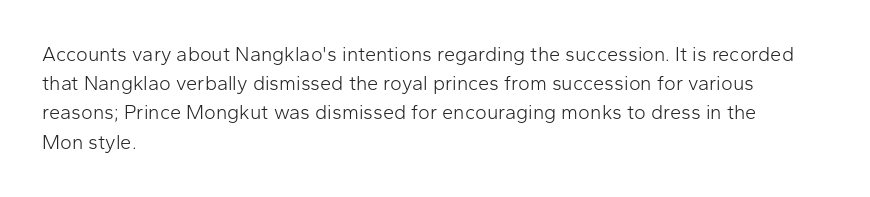
The image shows 20 px text type, upright; set left-aligned, normal line spacing (1.46x), normal letter spacing, not underlined.
